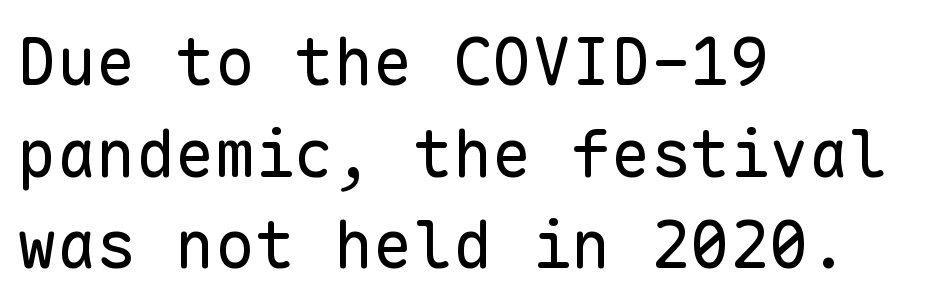
{"serif": "no", "italic": "no", "bold": "no", "weight": "regular", "width": "normal", "stroke_contrast": "low", "x_height": "medium", "monospaced": "yes", "underline": "no", "align": "left", "line_spacing": "normal", "line_spacing_ratio": 1.39, "letter_spacing": "normal", "letter_spacing_em": 0.0, "glyph_px": 66}
